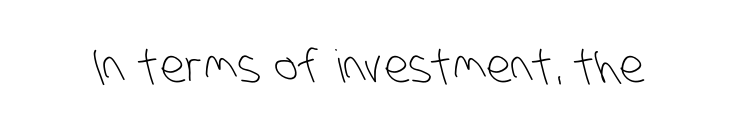
Q: Is the text bold? A: No.
Q: Is the typeface a serif or a sans-serif typeface? A: Sans-serif.
Q: Is the text underlined? A: No.
Q: Is the spacing between letters normal or unusually wide? A: Normal.
Q: Width (condensed, normal, or wide)? A: Condensed.
Q: Stroke contrast? A: Low.
Q: x-height? A: Large.
Q: Monospaced? A: No.
